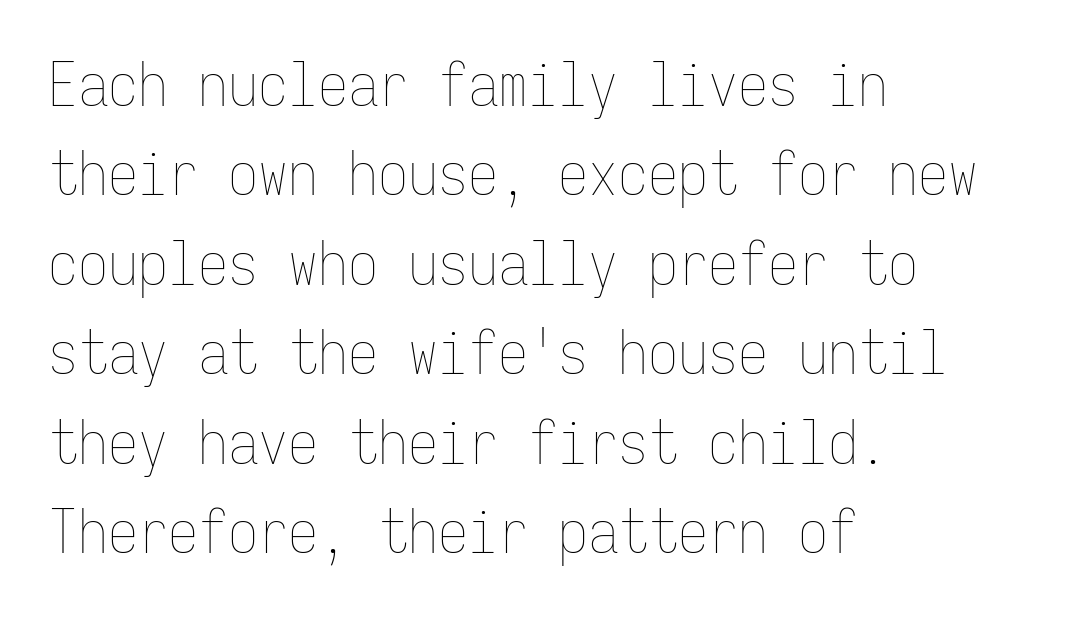
Q: Is the text bold? A: No.
Q: Is the text italic (slanted)? A: No, it is upright.
Q: Is the text underlined? A: No.
Q: How is the paragraph aligned? A: Left-aligned.
Q: Is the spacing between letters normal or unusually wide? A: Normal.
Q: Is the spacing between lines tight, normal or loose? A: Normal.
Q: Width (condensed, normal, or wide)? A: Condensed.
Q: Stroke contrast? A: Low.
Q: x-height? A: Medium.
Q: Monospaced? A: Yes.
